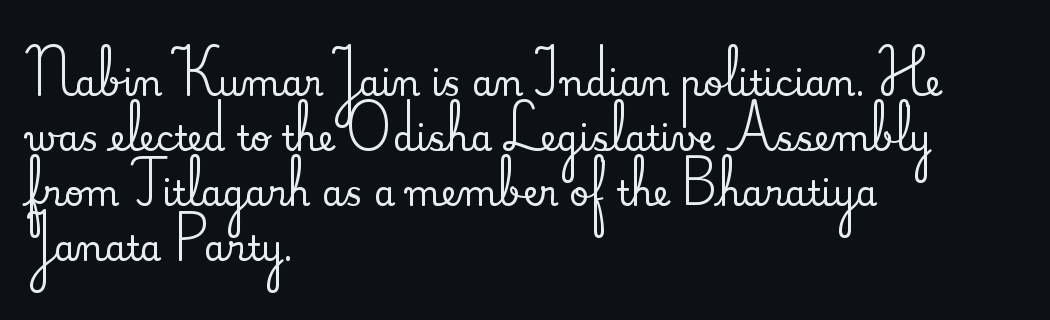
The passage shown is typed in a proportional face where columns would drift. Style check: upright. This sample uses plain, unmodified letter spacing. Unlike a clean sans, this face finishes its strokes with serifs.
